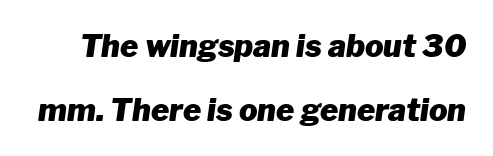
{"italic": "yes", "lean": "right", "slant_degrees": 8, "bold": "yes", "weight": "heavy", "width": "normal", "stroke_contrast": "low", "x_height": "medium", "monospaced": "no", "underline": "no", "line_spacing": "loose", "line_spacing_ratio": 2.06, "letter_spacing": "normal", "letter_spacing_em": 0.0, "glyph_px": 31}
